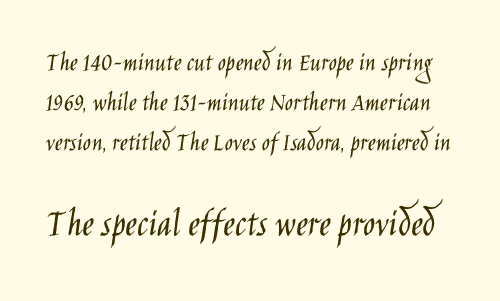
{"serif": "no", "bold": "no", "weight": "light", "width": "condensed", "stroke_contrast": "low", "x_height": "large", "monospaced": "no", "underline": "no", "line_spacing": "normal", "line_spacing_ratio": 1.49, "letter_spacing": "normal", "letter_spacing_em": 0.0, "larger_block": "second", "size_ratio": 1.48, "glyph_px": 40}
